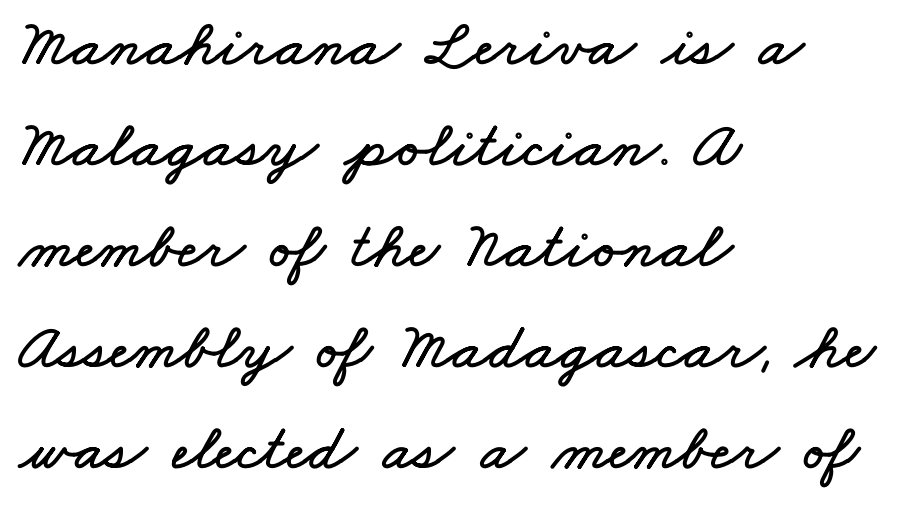
The image shows 66 px wide type; set left-aligned, normal line spacing (1.53x), normal letter spacing, not underlined; low stroke contrast and a small x-height.
